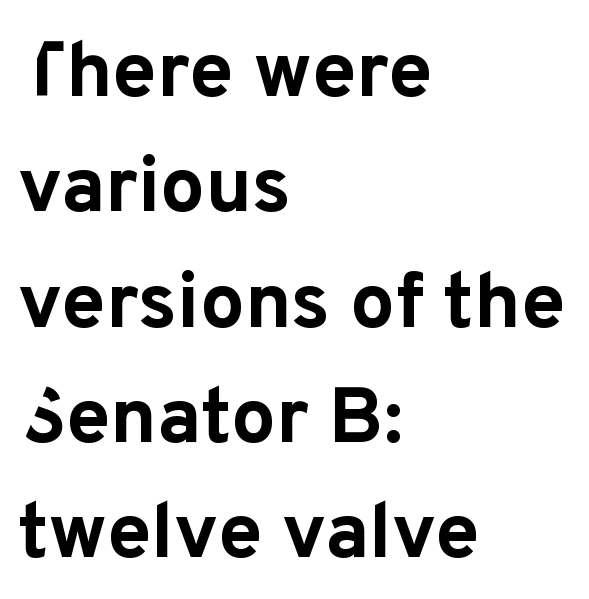
Q: Is the text bold? A: Yes.
Q: Is the text italic (slanted)? A: No, it is upright.
Q: Is the typeface a serif or a sans-serif typeface? A: Sans-serif.
Q: Is the text underlined? A: No.
Q: How is the paragraph aligned? A: Left-aligned.
Q: Is the spacing between letters normal or unusually wide? A: Normal.
Q: Is the spacing between lines tight, normal or loose? A: Normal.
Q: Width (condensed, normal, or wide)? A: Normal.
Q: Stroke contrast? A: Low.
Q: x-height? A: Medium.
Q: Monospaced? A: No.
